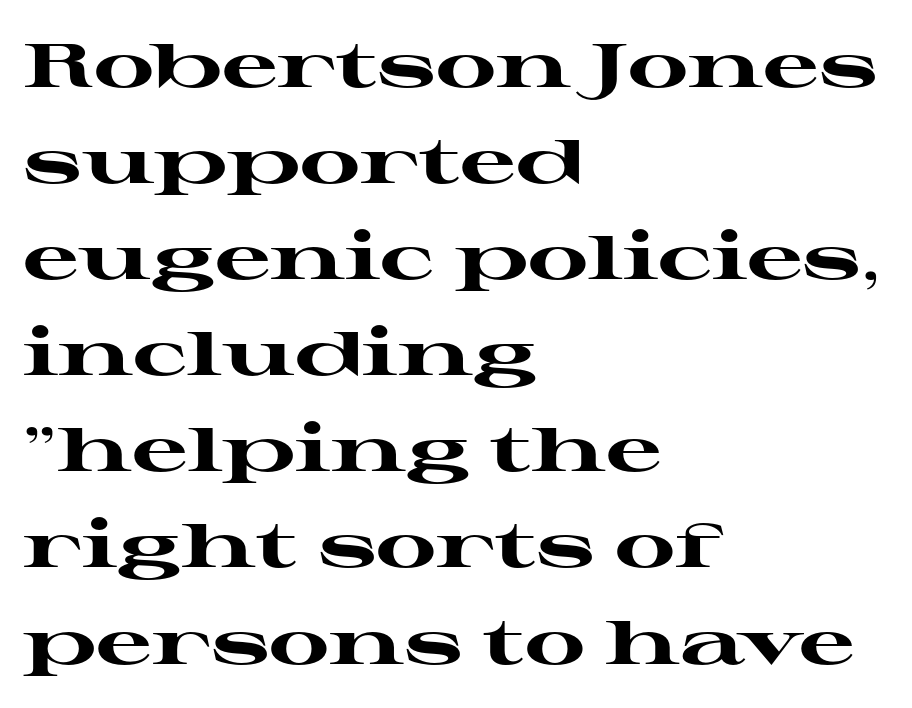
Q: Is the text bold? A: Yes.
Q: Is the text italic (slanted)? A: No, it is upright.
Q: Is the typeface a serif or a sans-serif typeface? A: Serif.
Q: Is the text underlined? A: No.
Q: How is the paragraph aligned? A: Left-aligned.
Q: Is the spacing between letters normal or unusually wide? A: Normal.
Q: Is the spacing between lines tight, normal or loose? A: Normal.
Q: Width (condensed, normal, or wide)? A: Wide.
Q: Stroke contrast? A: High.
Q: x-height? A: Medium.
Q: Monospaced? A: No.
